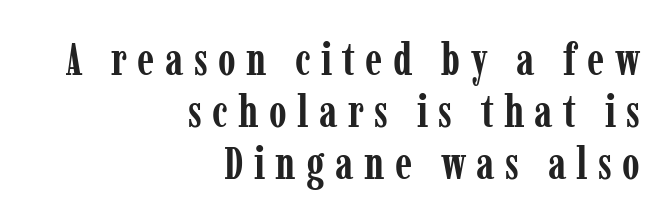
The glyphs in this specimen are seriffed. The glyphs are unaccompanied by any horizontal stroke below them. Visually the block forms a straight wall on the right and a jagged coastline on the left. Do the characters align in a grid? No, the font is proportional. These lines have a slow, spaced-out rhythm from letter to letter. Does the weight exceed regular? Yes, all the way to bold.
